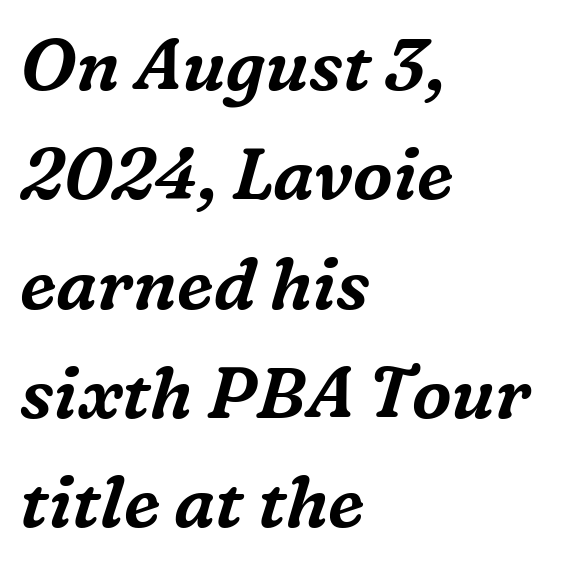
{"serif": "yes", "italic": "yes", "lean": "right", "slant_degrees": 16, "width": "normal", "stroke_contrast": "medium", "x_height": "medium", "monospaced": "no", "underline": "no", "align": "left", "line_spacing": "normal", "line_spacing_ratio": 1.54, "letter_spacing": "normal", "letter_spacing_em": 0.0, "glyph_px": 71}
